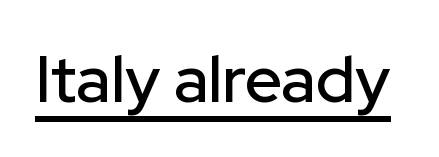
Q: Is the text italic (slanted)? A: No, it is upright.
Q: Is the typeface a serif or a sans-serif typeface? A: Sans-serif.
Q: Is the text underlined? A: Yes.
Q: Is the spacing between letters normal or unusually wide? A: Normal.
Q: Width (condensed, normal, or wide)? A: Normal.
Q: Stroke contrast? A: Low.
Q: x-height? A: Medium.
Q: Monospaced? A: No.
